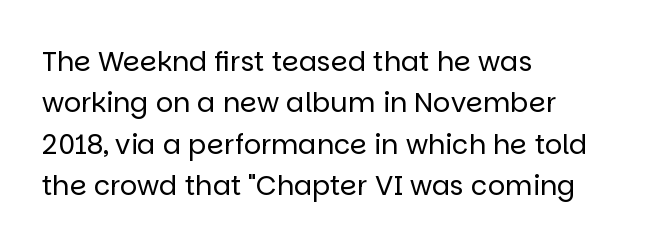
{"italic": "no", "bold": "no", "underline": "no", "align": "left", "line_spacing": "normal", "line_spacing_ratio": 1.53, "letter_spacing": "normal", "letter_spacing_em": 0.0, "glyph_px": 27}
